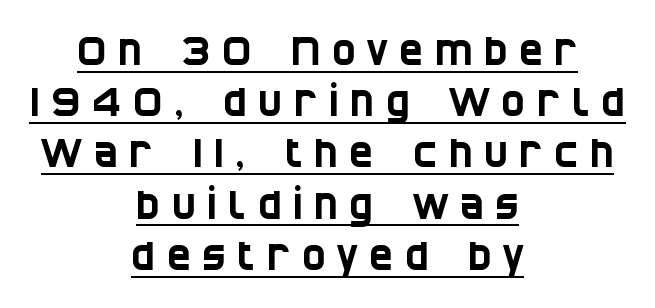
The image shows 40 px condensed sans-serif type; set centered, normal line spacing (1.28x), unusually wide letter spacing (+0.29 em), underlined; low stroke contrast and a large x-height.
